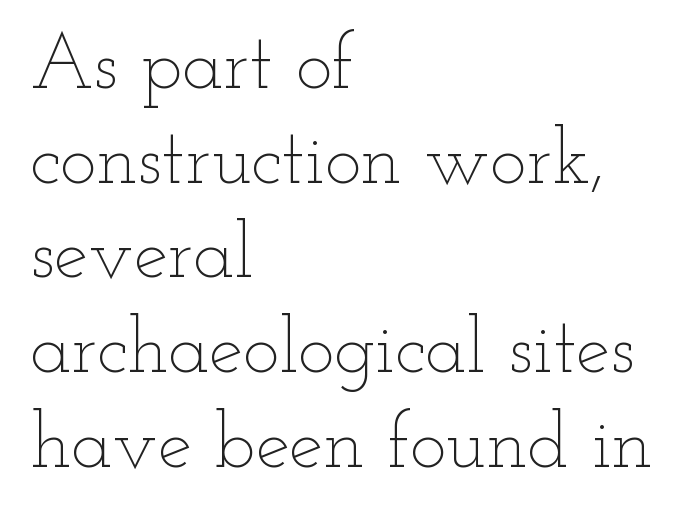
Q: Is the text bold? A: No.
Q: Is the text italic (slanted)? A: No, it is upright.
Q: Is the text underlined? A: No.
Q: How is the paragraph aligned? A: Left-aligned.
Q: Is the spacing between letters normal or unusually wide? A: Normal.
Q: Width (condensed, normal, or wide)? A: Wide.
Q: Stroke contrast? A: Low.
Q: x-height? A: Small.
Q: Monospaced? A: No.
